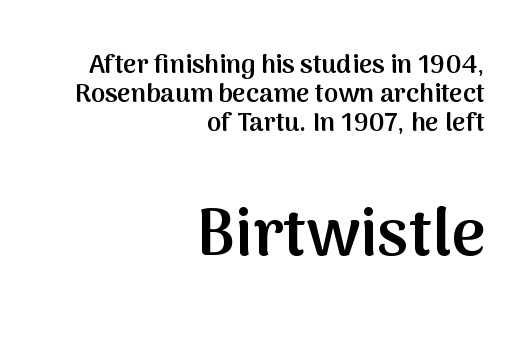
The designer went with a sans here, leaving each stem footless. Designer's note — italics off, roman on. Closely set lines give the paragraph a compact silhouette. The rendering uses natural spacing where letterforms have individual widths. Alignment: flush right. The face used here appears at its bigger size in the lower chunk.
